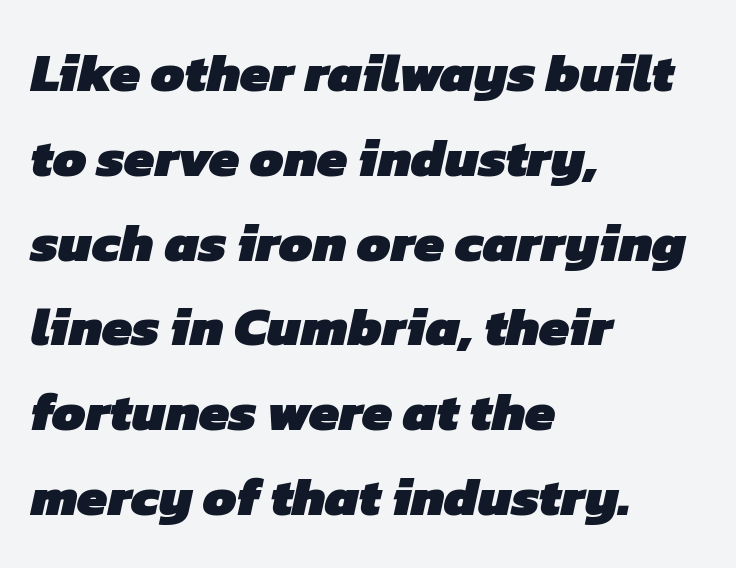
Q: Is the text bold? A: Yes.
Q: Is the typeface a serif or a sans-serif typeface? A: Sans-serif.
Q: Is the text underlined? A: No.
Q: How is the paragraph aligned? A: Left-aligned.
Q: Is the spacing between letters normal or unusually wide? A: Normal.
Q: Is the spacing between lines tight, normal or loose? A: Normal.
Q: Width (condensed, normal, or wide)? A: Normal.
Q: Stroke contrast? A: Low.
Q: x-height? A: Medium.
Q: Monospaced? A: No.
